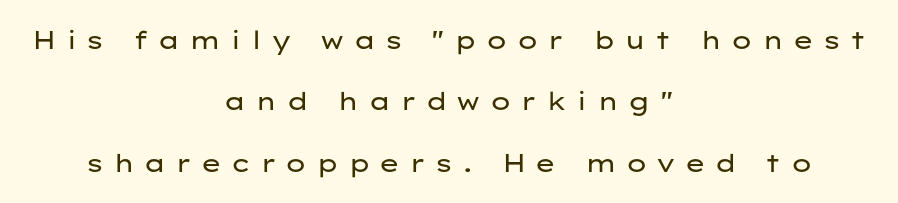
The image shows 25 px text type, upright; set centered, loose line spacing (2.46x), unusually wide letter spacing (+0.36 em), not underlined.
